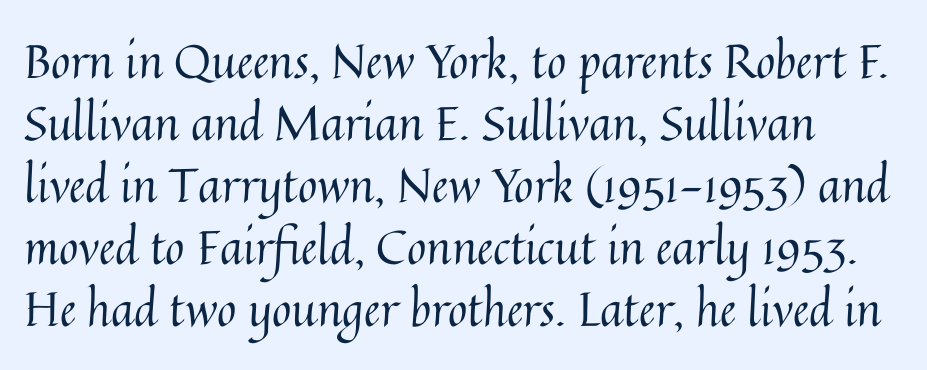
Caption: face not bold, strokes unweighted. Decoration check: the copy has no underline. Each new line begins a customary step beneath the previous one. The line texture is even and compact thanks to regular tracking.
